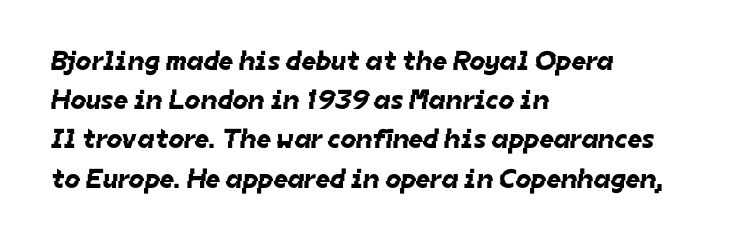
Q: Is the typeface a serif or a sans-serif typeface? A: Sans-serif.
Q: Is the text underlined? A: No.
Q: How is the paragraph aligned? A: Left-aligned.
Q: Is the spacing between letters normal or unusually wide? A: Normal.
Q: Is the spacing between lines tight, normal or loose? A: Normal.
Q: Width (condensed, normal, or wide)? A: Normal.
Q: Stroke contrast? A: Low.
Q: x-height? A: Medium.
Q: Monospaced? A: No.
